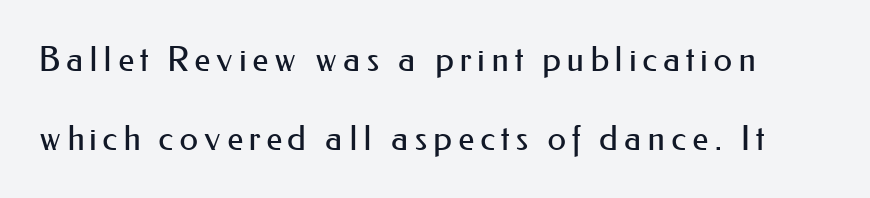
The image shows 34 px regular-weight sans-serif type, upright; set loose line spacing (2.31x), not underlined; medium stroke contrast and a small x-height.
